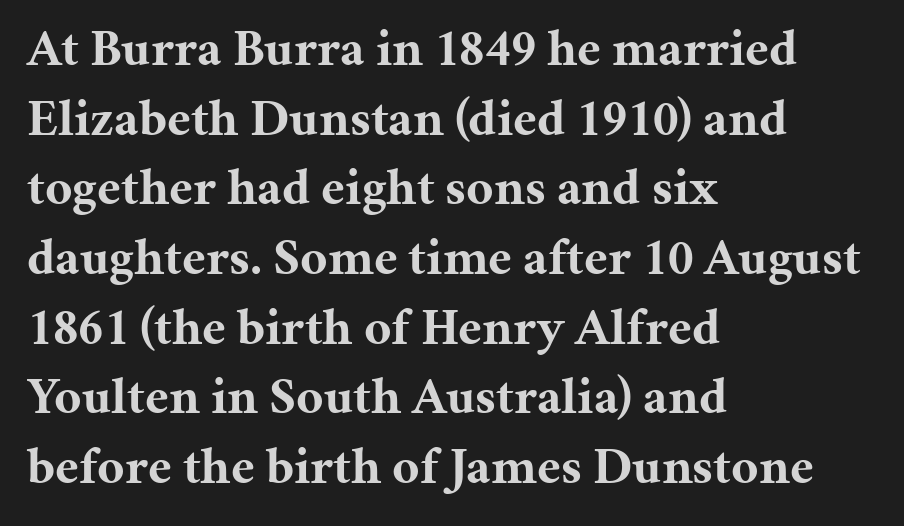
The image shows 52 px bold serif type, upright; set left-aligned, normal line spacing (1.34x), normal letter spacing, not underlined; medium stroke contrast and a medium x-height.
